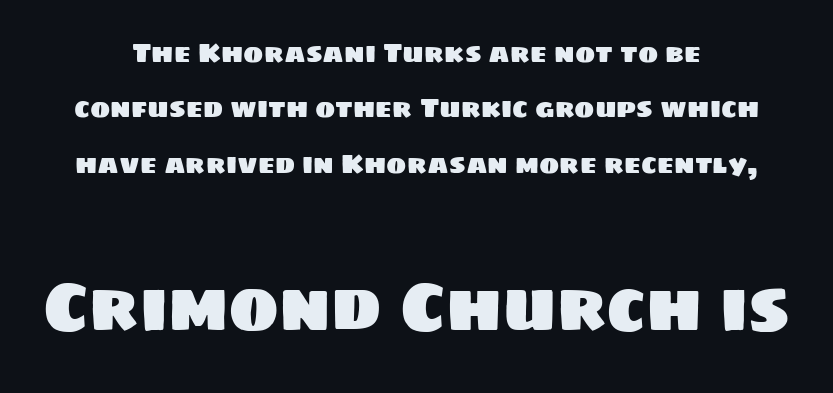
Q: Is the typeface a serif or a sans-serif typeface? A: Sans-serif.
Q: Is the text underlined? A: No.
Q: How is the paragraph aligned? A: Centered.
Q: Is the spacing between letters normal or unusually wide? A: Normal.
Q: Is the spacing between lines tight, normal or loose? A: Loose.
Q: Which block of text is set in a larger size, the first (top) or the second (bottom)? A: The second (bottom) one.
Q: Width (condensed, normal, or wide)? A: Normal.
Q: Stroke contrast? A: Low.
Q: x-height? A: Large.
Q: Monospaced? A: No.
